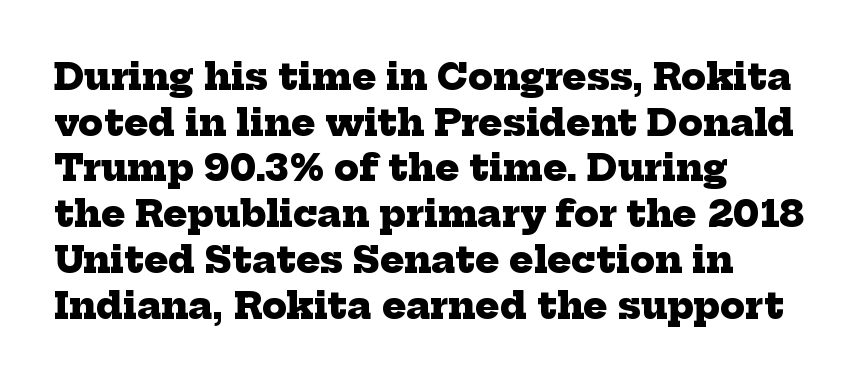
Q: Is the text bold? A: Yes.
Q: Is the typeface a serif or a sans-serif typeface? A: Serif.
Q: Is the text underlined? A: No.
Q: How is the paragraph aligned? A: Left-aligned.
Q: Is the spacing between letters normal or unusually wide? A: Normal.
Q: Is the spacing between lines tight, normal or loose? A: Normal.
Q: Width (condensed, normal, or wide)? A: Normal.
Q: Stroke contrast? A: Low.
Q: x-height? A: Medium.
Q: Monospaced? A: No.
